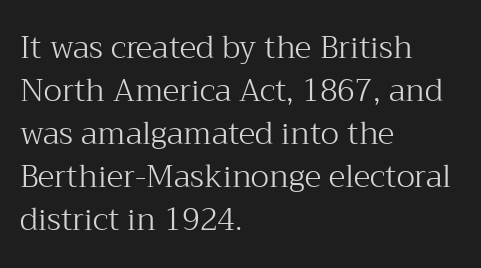
Q: Is the text bold? A: No.
Q: Is the text italic (slanted)? A: No, it is upright.
Q: Is the typeface a serif or a sans-serif typeface? A: Serif.
Q: Is the text underlined? A: No.
Q: How is the paragraph aligned? A: Left-aligned.
Q: Is the spacing between letters normal or unusually wide? A: Normal.
Q: Is the spacing between lines tight, normal or loose? A: Normal.
Q: Width (condensed, normal, or wide)? A: Normal.
Q: Stroke contrast? A: Medium.
Q: x-height? A: Medium.
Q: Monospaced? A: No.
